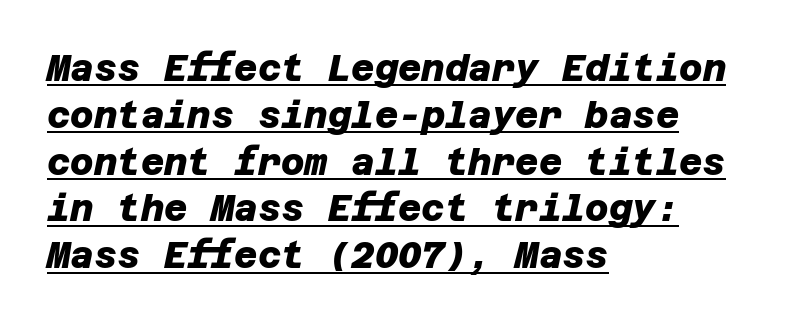
Emphasis by weight is at full strength: bold. Regarding leading, the lines here are spaced in the standard way. Regarding serifs, this sample does without them. Compared with a centered layout, this one pins lines to the left instead.
